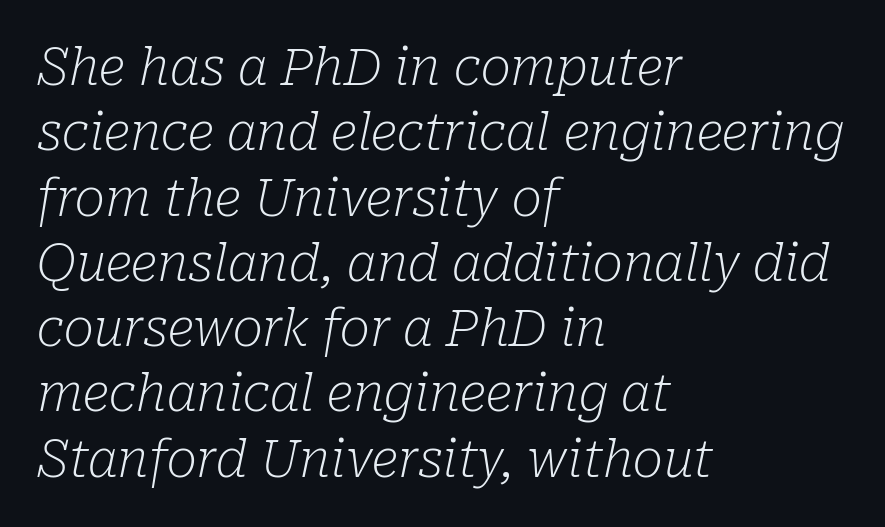
The glyphs are unaccompanied by any horizontal stroke below them. Is this a heavy cut? Hardly; it is regular or lighter. The lettering tilts uniformly, giving the passage an italic look. If you measured baseline to baseline, you'd find a middling distance.
